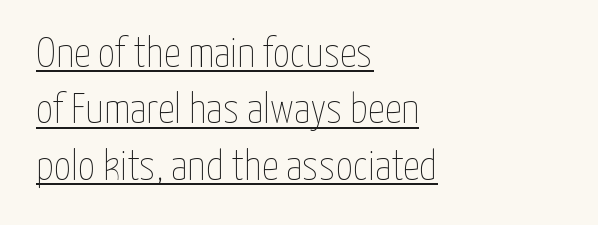
{"italic": "no", "bold": "no", "weight": "thin", "width": "condensed", "stroke_contrast": "low", "x_height": "medium", "monospaced": "no", "underline": "yes", "align": "left", "line_spacing": "normal", "line_spacing_ratio": 1.34, "letter_spacing": "normal", "letter_spacing_em": 0.0, "glyph_px": 42}
